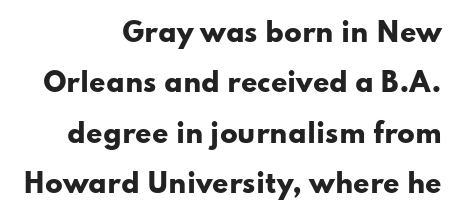
Caption: bold face, heavy strokes. Glance below the letters and you will spot only blank space. Summary of vertical rhythm: relaxed, with wide interline spacing. Standard letterfit; no display-style spreading of the glyphs. If you drew a ruler down the right edge, every line would touch it. Rendered with straight, roman letterforms.
